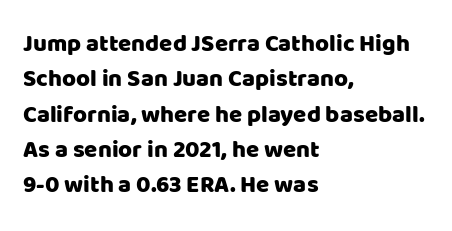
The passage shown stacks its lines at a standard gap. No extra tracking has been applied to these lines. Compared with a centered layout, this one pins lines to the left instead. The area under the type is left untouched. When letters stand straight like this, we call the style roman or upright.
